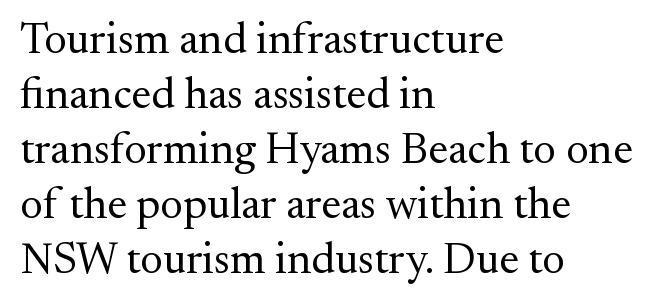
The image shows 44 px regular-weight serif type, upright; set left-aligned, normal line spacing (1.25x), normal letter spacing, not underlined; medium stroke contrast and a small x-height.
